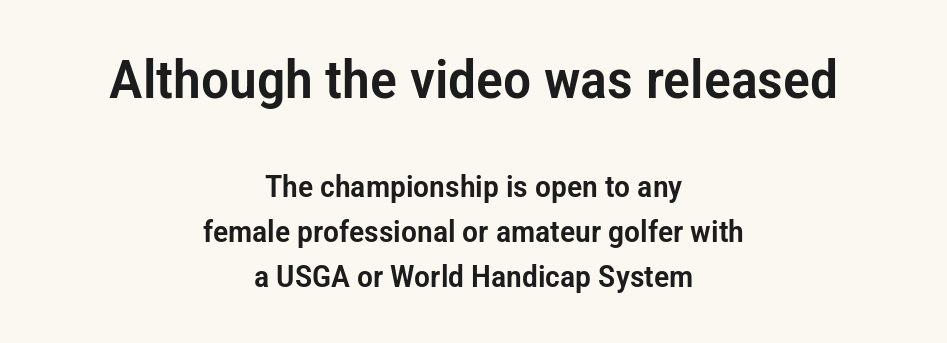
Q: Is the text italic (slanted)? A: No, it is upright.
Q: Is the typeface a serif or a sans-serif typeface? A: Sans-serif.
Q: Is the text underlined? A: No.
Q: How is the paragraph aligned? A: Centered.
Q: Is the spacing between letters normal or unusually wide? A: Normal.
Q: Is the spacing between lines tight, normal or loose? A: Normal.
Q: Which block of text is set in a larger size, the first (top) or the second (bottom)? A: The first (top) one.
Q: Width (condensed, normal, or wide)? A: Condensed.
Q: Stroke contrast? A: Low.
Q: x-height? A: Medium.
Q: Monospaced? A: No.
